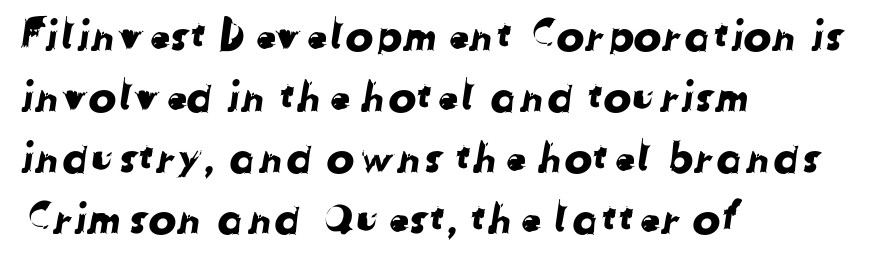
Q: Is the typeface a serif or a sans-serif typeface? A: Sans-serif.
Q: Is the text underlined? A: No.
Q: How is the paragraph aligned? A: Left-aligned.
Q: Is the spacing between letters normal or unusually wide? A: Normal.
Q: Is the spacing between lines tight, normal or loose? A: Normal.
Q: Width (condensed, normal, or wide)? A: Normal.
Q: Stroke contrast? A: Low.
Q: x-height? A: Medium.
Q: Monospaced? A: No.
